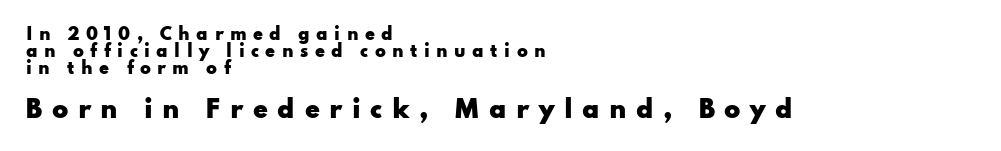
This sample uses an upright cut, with every glyph sitting square on the baseline. Is the type bold? Yes — the strokes are clearly thick and heavy. Top chunk: small. Bottom chunk: large. The space between consecutive lines is stingy. The rag falls on the right side of this text block. Has an underline been added? It has not.
